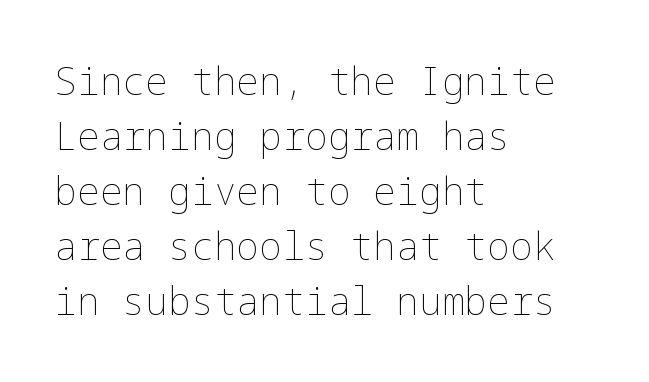
{"italic": "no", "bold": "no", "weight": "thin", "width": "normal", "stroke_contrast": "low", "x_height": "medium", "underline": "no", "align": "left", "line_spacing": "normal", "line_spacing_ratio": 1.45, "letter_spacing": "normal", "letter_spacing_em": 0.0, "glyph_px": 38}
